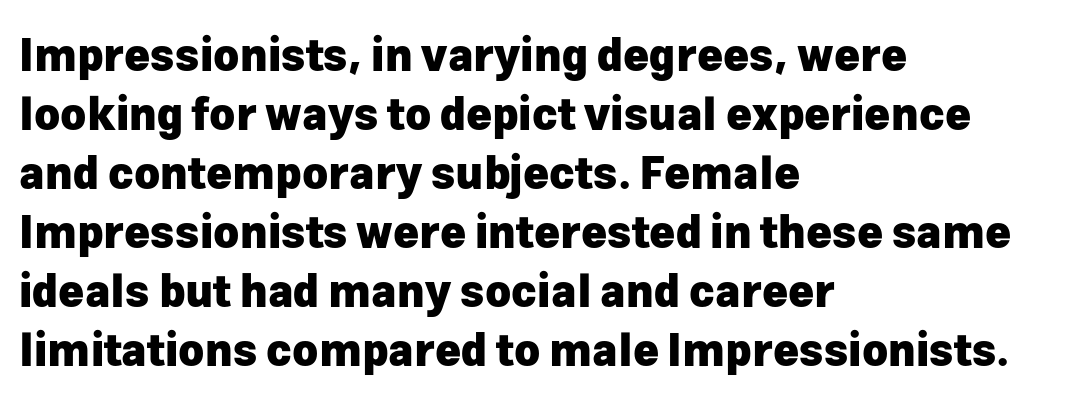
The image shows 44 px heavy sans-serif type, upright; set left-aligned, normal line spacing (1.34x), normal letter spacing, not underlined; low stroke contrast and a medium x-height.
